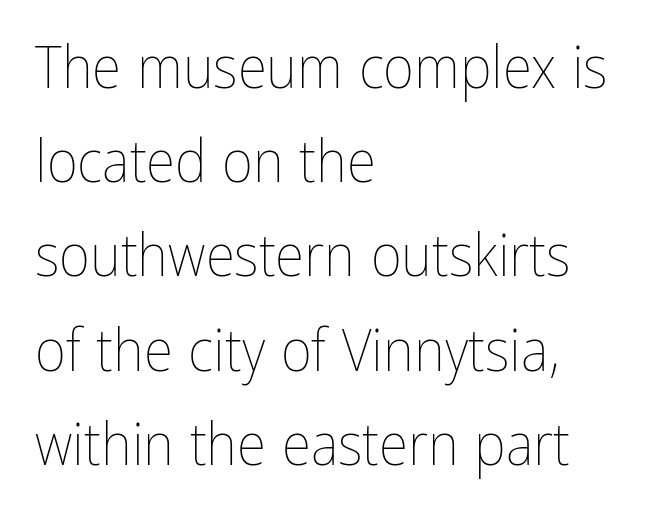
The image shows 60 px thin, condensed type, upright; set left-aligned, normal line spacing (1.57x), normal letter spacing, not underlined; low stroke contrast and a medium x-height.
